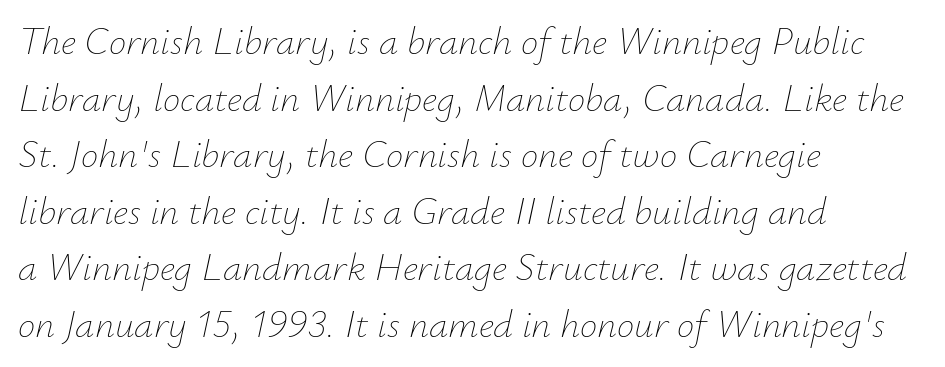
Is the stroke heavy? The answer is a plain regular-or-lighter. Tracking value appears to be zero — textbook default spacing. Is this a fixed-width face? No — the glyphs have proportional, varying widths. If you drew a ruler down the left edge, every line would touch it. Type without underlining. The typography opts for an oblique posture over an upright one.
